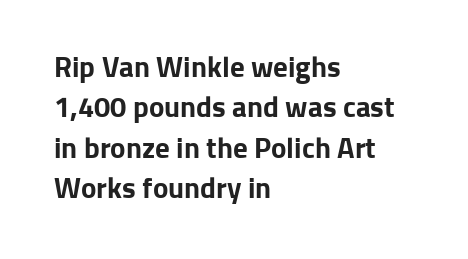
A typesetter would mark this as roman, not italic. Heavy, bold letterforms. The passage shown has conventional tracking throughout. No feet cap the strokes, marking this as sans-serif type.
